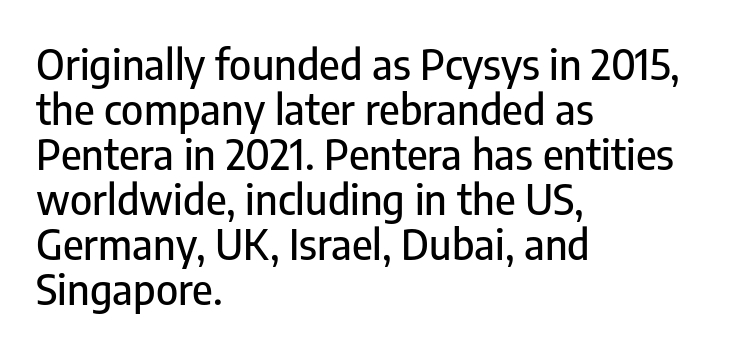
Quick note: underline off. Note the varied advance widths — an 'i' is clearly narrower than an 'm'. Is this a sans? Yes — the strokes have no serifs. The setting favours the left margin, as ordinary paragraphs usually do. Do the letters lean? They stand straight. Tracking value appears to be zero — textbook default spacing.
